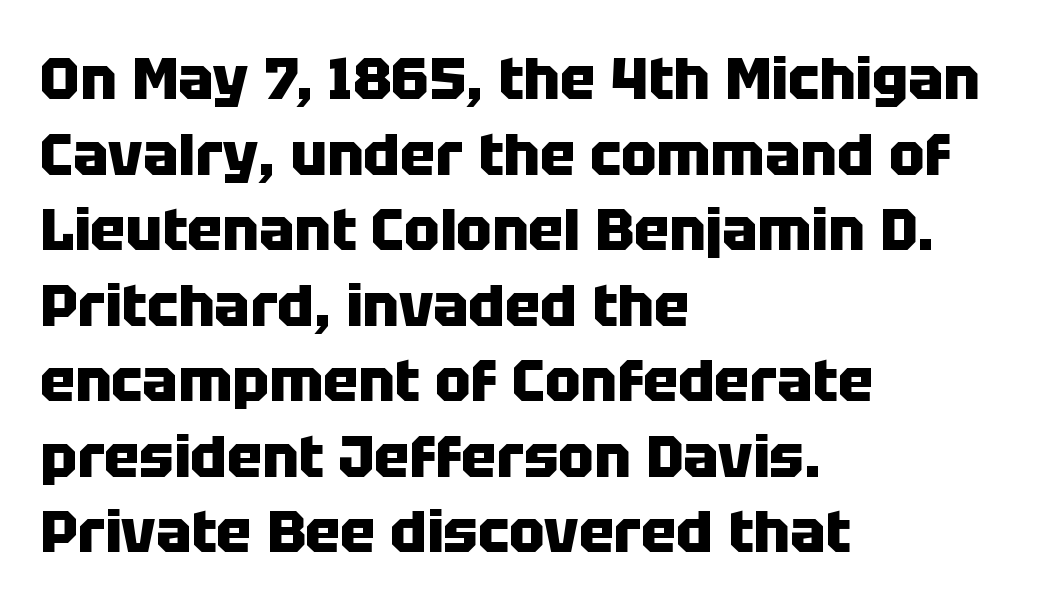
The image shows 59 px heavy sans-serif type, upright; set left-aligned, normal line spacing (1.28x), normal letter spacing, not underlined; low stroke contrast and a large x-height.
